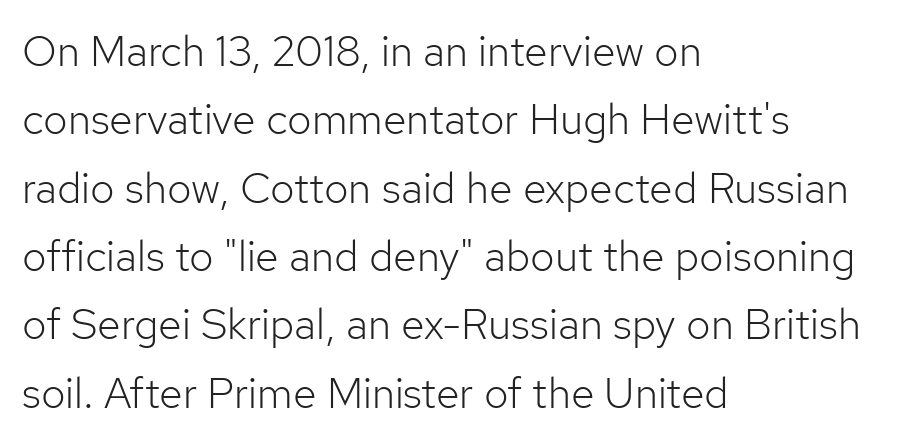
{"serif": "no", "italic": "no", "bold": "no", "weight": "light", "width": "normal", "stroke_contrast": "low", "x_height": "medium", "monospaced": "no", "underline": "no", "align": "left", "line_spacing": "normal", "line_spacing_ratio": 1.59, "letter_spacing": "normal", "letter_spacing_em": 0.0, "glyph_px": 43}
